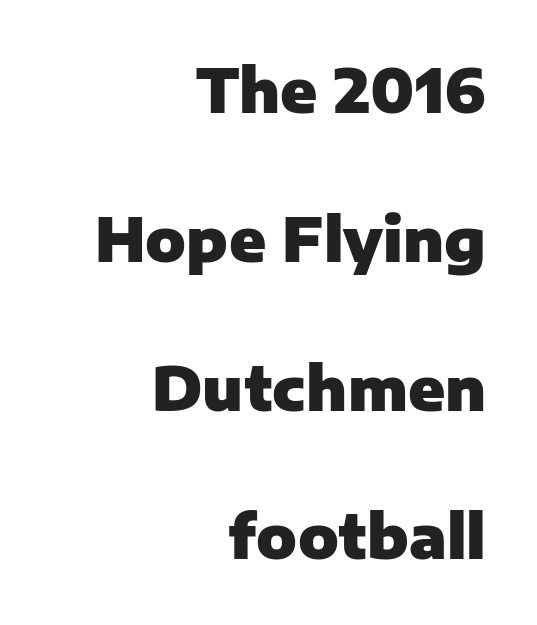
Decoration check: the copy has no underline. Observe the absence of serifs on each vertical stroke in this sample. The lines are spread far apart with generous leading. This rendering leaves character spacing at its baseline value.
